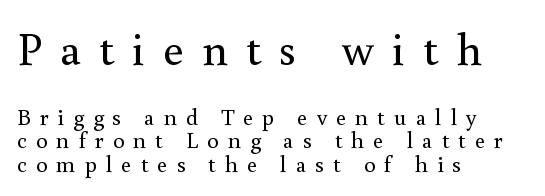
Q: Is the text bold? A: No.
Q: Is the text italic (slanted)? A: No, it is upright.
Q: Is the typeface a serif or a sans-serif typeface? A: Serif.
Q: Is the text underlined? A: No.
Q: How is the paragraph aligned? A: Left-aligned.
Q: Is the spacing between letters normal or unusually wide? A: Unusually wide.
Q: Is the spacing between lines tight, normal or loose? A: Tight.
Q: Which block of text is set in a larger size, the first (top) or the second (bottom)? A: The first (top) one.
Q: Width (condensed, normal, or wide)? A: Normal.
Q: x-height? A: Small.
Q: Monospaced? A: No.
